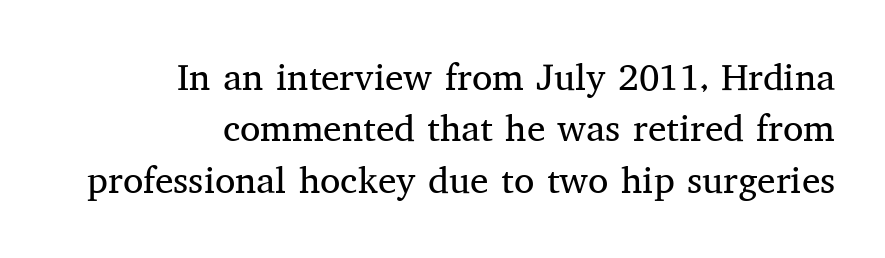
These lines are rendered in a variable-pitch font. The compositor pushed each line to the right boundary. Descenders are the only things crossing below the line. Horizontal bands of white between lines are of average thickness. Stroke thickness stays within the range of a standard reading face or lighter. Ascenders rise straight up at ninety degrees.
